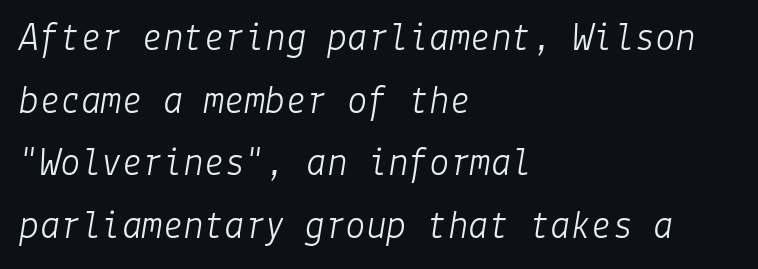
The image shows 41 px light type, italic (leaning right); set left-aligned, normal line spacing (1.53x), normal letter spacing, not underlined; low stroke contrast and a medium x-height.
